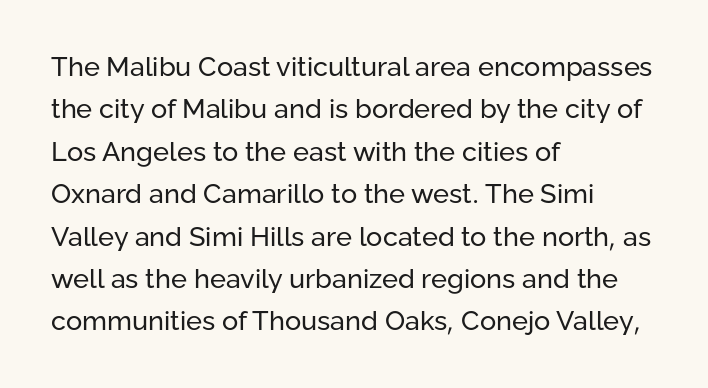
Q: Is the text bold? A: No.
Q: Is the text italic (slanted)? A: No, it is upright.
Q: Is the text underlined? A: No.
Q: How is the paragraph aligned? A: Left-aligned.
Q: Is the spacing between letters normal or unusually wide? A: Normal.
Q: Is the spacing between lines tight, normal or loose? A: Normal.
